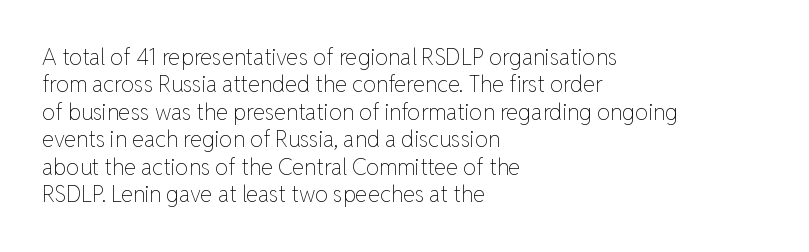
{"italic": "no", "bold": "no", "underline": "no", "align": "left", "line_spacing": "normal", "line_spacing_ratio": 1.25, "letter_spacing": "normal", "letter_spacing_em": 0.0, "glyph_px": 22}
